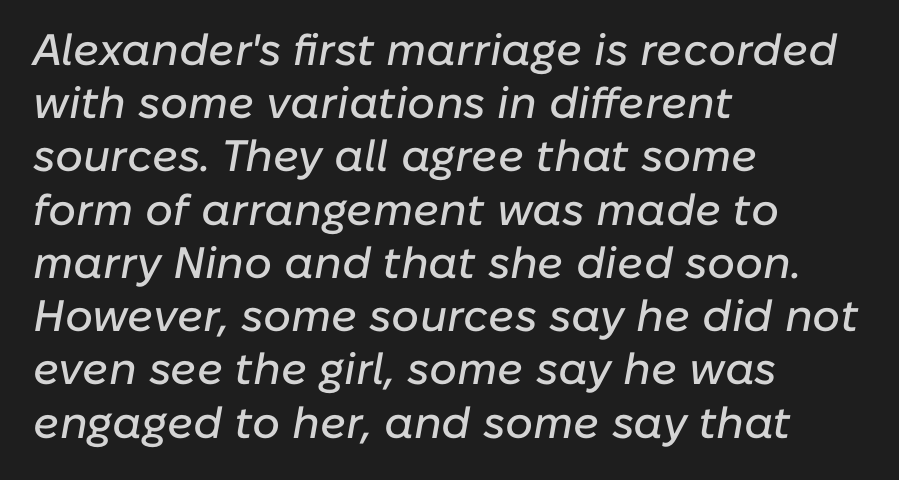
The image shows 44 px text type, italic (leaning right); set left-aligned, line spacing 1.21x, normal letter spacing, not underlined; low stroke contrast and a medium x-height.
